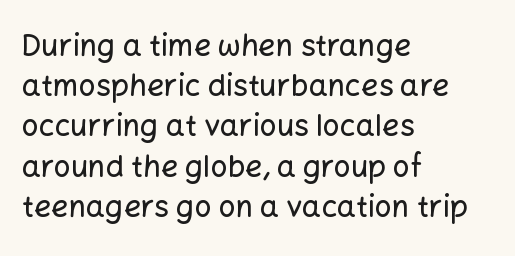
The image shows 30 px sans-serif type, upright; set left-aligned, normal line spacing (1.34x), normal letter spacing, not underlined; low stroke contrast and a medium x-height.
